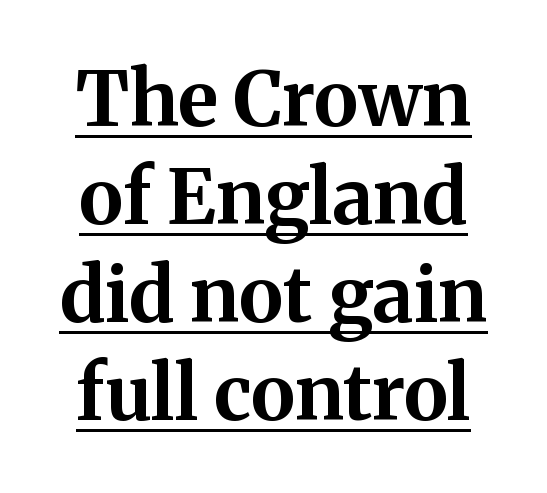
{"serif": "yes", "italic": "no", "bold": "yes", "weight": "bold", "width": "normal", "stroke_contrast": "medium", "x_height": "medium", "monospaced": "no", "underline": "yes", "line_spacing": "normal", "line_spacing_ratio": 1.29, "letter_spacing": "normal", "letter_spacing_em": 0.0, "glyph_px": 76}
